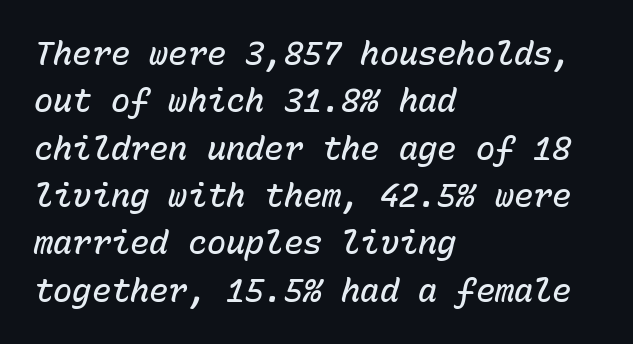
Q: Is the text bold? A: Semi-bold.
Q: Is the text italic (slanted)? A: Yes, it leans right by about 15 degrees.
Q: Is the text underlined? A: No.
Q: How is the paragraph aligned? A: Left-aligned.
Q: Is the spacing between letters normal or unusually wide? A: Normal.
Q: Is the spacing between lines tight, normal or loose? A: Normal.
Q: Width (condensed, normal, or wide)? A: Normal.
Q: Stroke contrast? A: Low.
Q: x-height? A: Medium.
Q: Monospaced? A: Yes.
